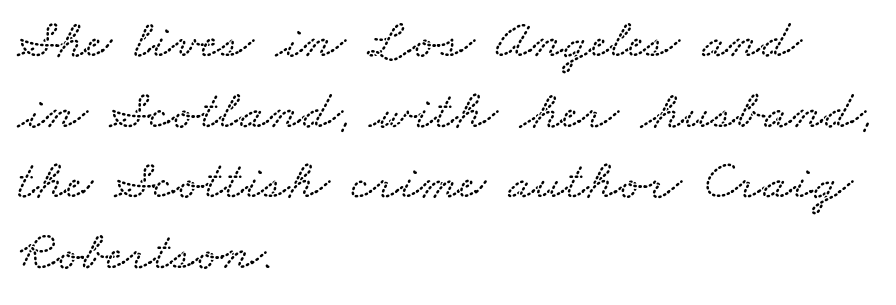
The paragraph has a hard left edge and a soft right edge. Vertical spacing — default. Tracking value appears to be zero — textbook default spacing. The gap between lines stays unmarked.
